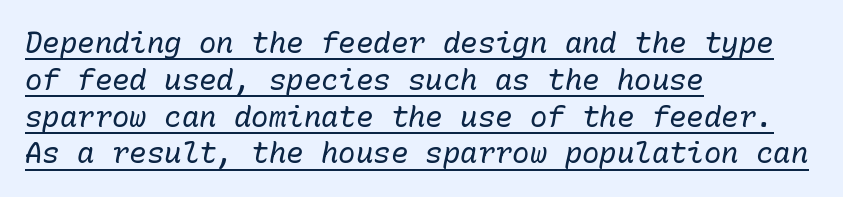
The image shows 29 px regular-weight type, italic (leaning right), monospaced; set left-aligned, normal line spacing (1.27x), normal letter spacing, underlined; low stroke contrast and a medium x-height.
